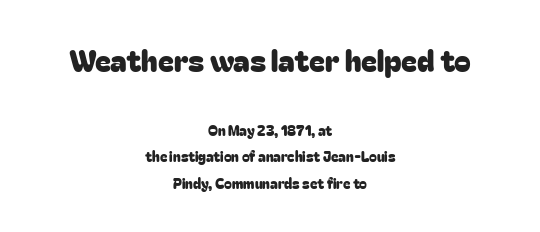
{"serif": "no", "italic": "no", "width": "normal", "stroke_contrast": "low", "x_height": "medium", "monospaced": "no", "underline": "no", "align": "center", "line_spacing": "loose", "line_spacing_ratio": 1.92, "letter_spacing": "normal", "letter_spacing_em": 0.0, "larger_block": "first", "size_ratio": 2.14, "glyph_px": 30}
